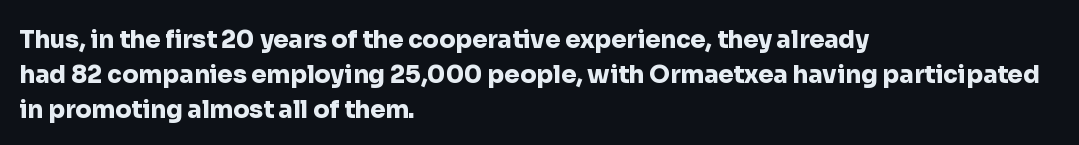
The image shows 24 px bold type, upright; set left-aligned, normal line spacing (1.45x), normal letter spacing, not underlined.
